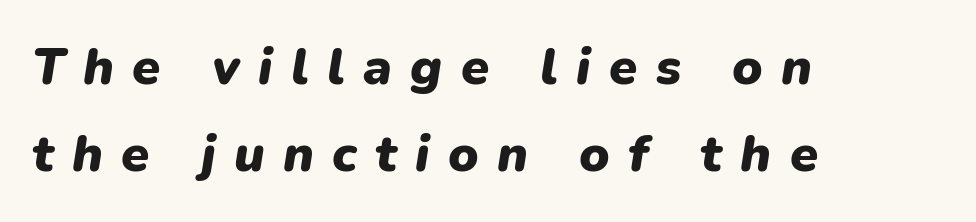
A full-strength bold gives these letters their thick strokes. The specimen reads as italic at a glance. Underlining? Definitely not there. Note the varied advance widths — an 'i' is clearly narrower than an 'm'. Layout note: lines flush left.
